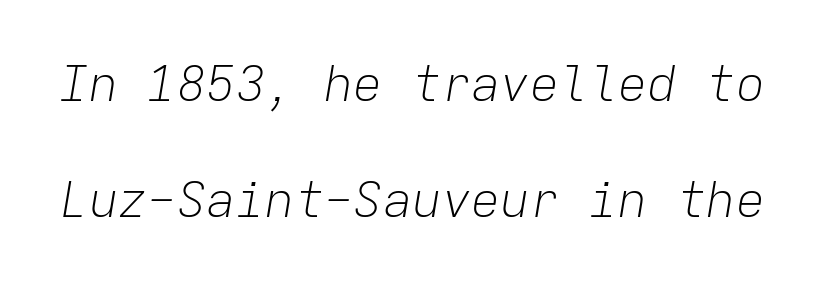
The image shows 49 px light type, italic (leaning right), monospaced; set loose line spacing (2.37x), normal letter spacing, not underlined; low stroke contrast and a medium x-height.
